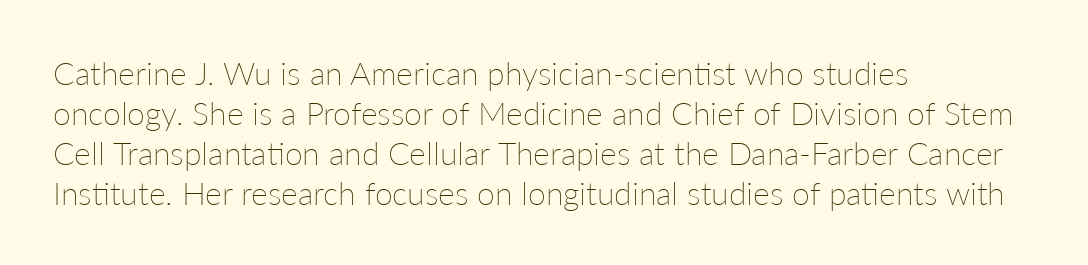
Q: Is the text bold? A: No.
Q: Is the text italic (slanted)? A: No, it is upright.
Q: Is the text underlined? A: No.
Q: How is the paragraph aligned? A: Left-aligned.
Q: Is the spacing between letters normal or unusually wide? A: Normal.
Q: Is the spacing between lines tight, normal or loose? A: Normal.
Q: Width (condensed, normal, or wide)? A: Normal.
Q: Stroke contrast? A: Low.
Q: x-height? A: Medium.
Q: Monospaced? A: No.
